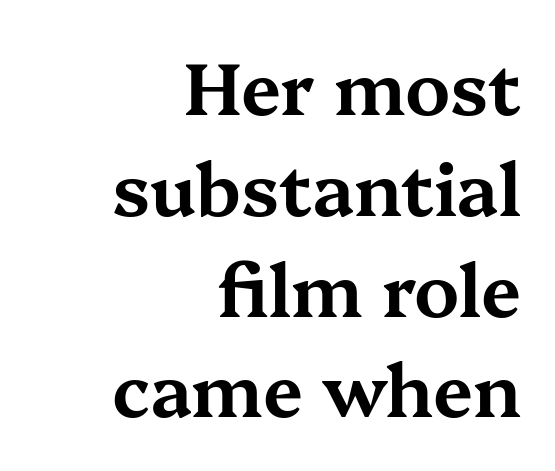
Q: Is the text italic (slanted)? A: No, it is upright.
Q: Is the typeface a serif or a sans-serif typeface? A: Serif.
Q: Is the text underlined? A: No.
Q: How is the paragraph aligned? A: Right-aligned.
Q: Is the spacing between letters normal or unusually wide? A: Normal.
Q: Is the spacing between lines tight, normal or loose? A: Normal.
Q: Width (condensed, normal, or wide)? A: Wide.
Q: Stroke contrast? A: Medium.
Q: x-height? A: Medium.
Q: Monospaced? A: No.
